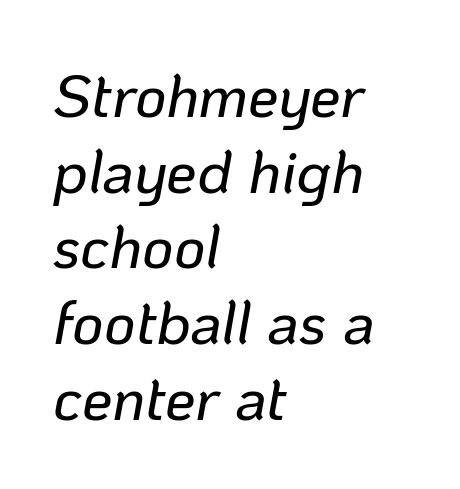
Alignment: flush left. There's an unmistakable incline to the writing here. Decoration check: the copy has no underline. What stands out about the letter spacing? Nothing — it is the standard amount. The rendering uses natural spacing where letterforms have individual widths.
